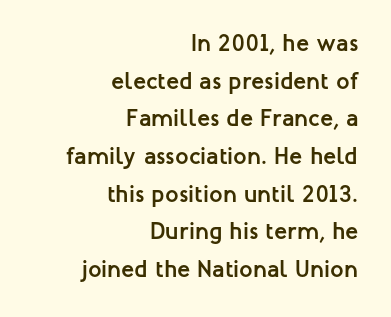
The words here are not underlined. The face used here is rendered with its standard letterfit. Vertical strokes here are truly vertical. Notice how thick the strokes are: this is what a full bold looks like. The lines in this sample share a right terminus and differ only in where they begin.
